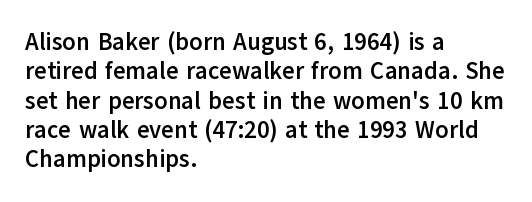
The image shows 24 px bold type, upright; set left-aligned, line spacing 1.22x, normal letter spacing, not underlined.
